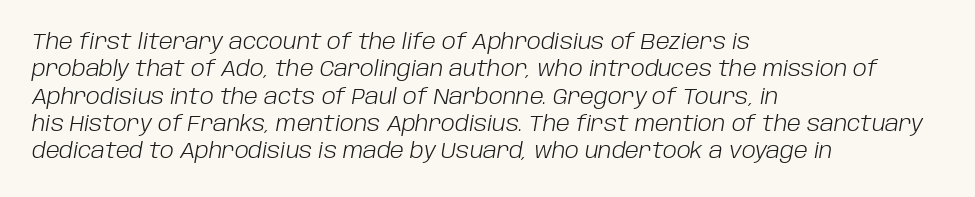
The image shows 21 px text type, italic (leaning right); set left-aligned, normal line spacing (1.3x), normal letter spacing, not underlined.
